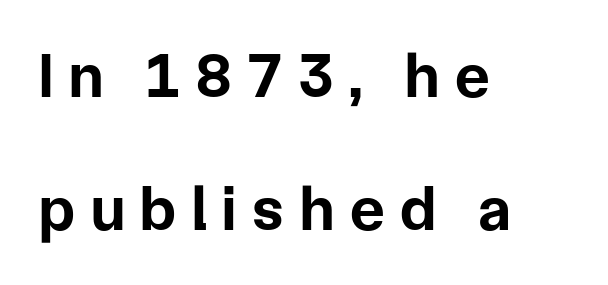
The image shows 63 px bold sans-serif type, upright; set left-aligned, loose line spacing (2.11x), unusually wide letter spacing (+0.25 em), not underlined; low stroke contrast and a medium x-height.
